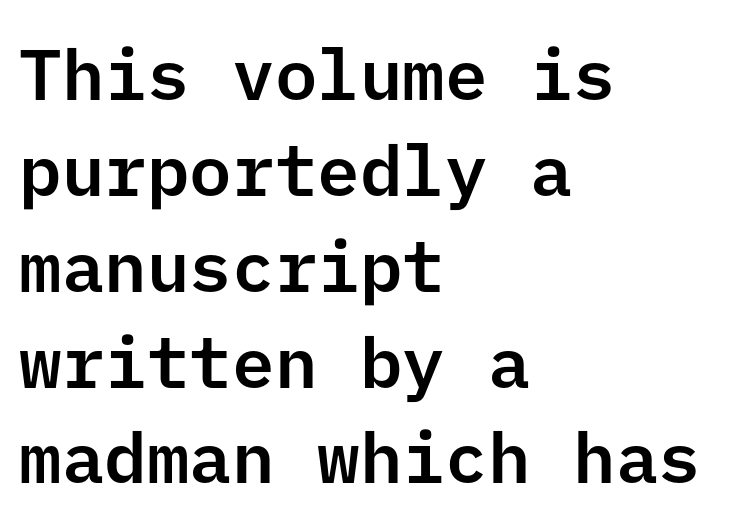
A typesetter would label this face a sans. Characters remain perfectly vertical along every line. In terms of letterspacing, this is plain default setting. The typesetter chose a ragged-right arrangement here. Each row of text sits above clean, open space. Interline gaps are of average width in this sample.
